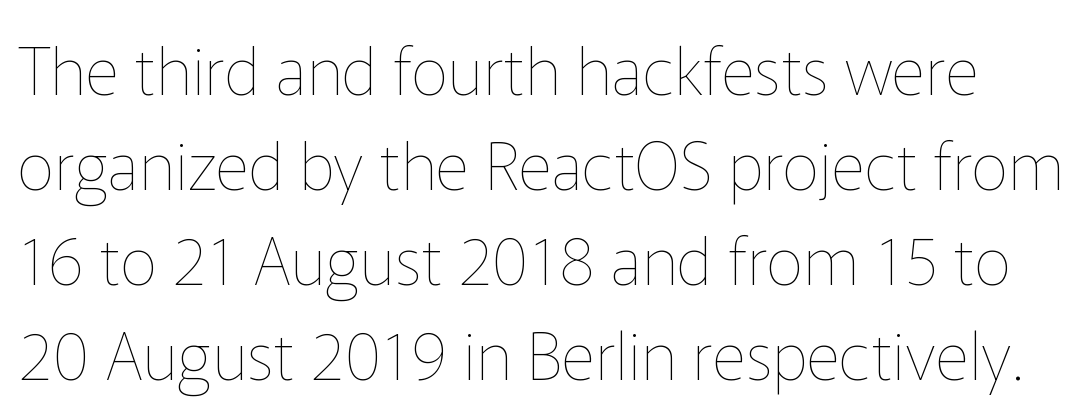
Each word holds together tightly as a unit, with standard inter-letter gaps. Is this a heavy cut? Hardly; it is regular or lighter. Quick note: interline space is typical. Do the characters align in a grid? No, the font is proportional. The axis of the letterforms is exactly vertical.
